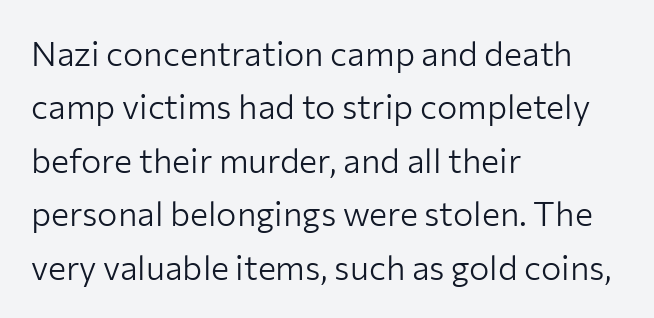
{"serif": "no", "italic": "no", "bold": "no", "weight": "light", "width": "normal", "stroke_contrast": "low", "x_height": "medium", "monospaced": "no", "underline": "no", "align": "left", "line_spacing": "normal", "line_spacing_ratio": 1.57, "letter_spacing": "normal", "letter_spacing_em": 0.0, "glyph_px": 34}
